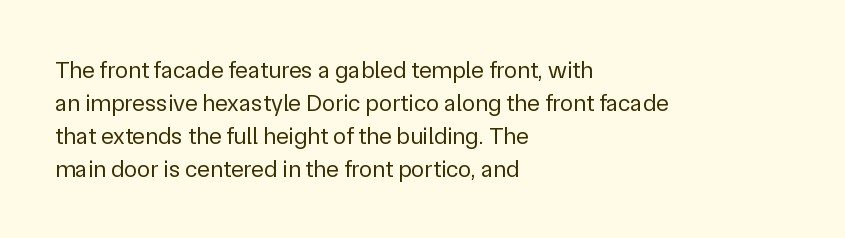
The image shows 24 px text type, upright; set left-aligned, normal line spacing (1.37x), normal letter spacing, not underlined.
